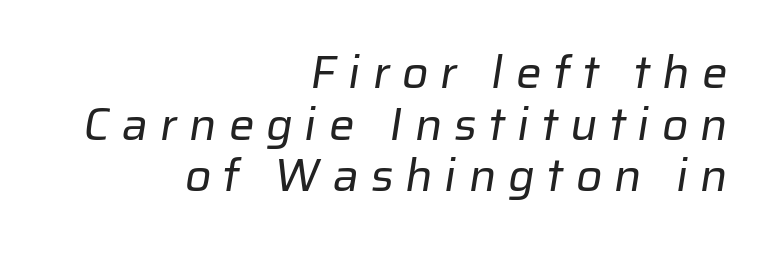
Q: Is the text bold? A: No.
Q: Is the typeface a serif or a sans-serif typeface? A: Sans-serif.
Q: Is the text underlined? A: No.
Q: How is the paragraph aligned? A: Right-aligned.
Q: Is the spacing between letters normal or unusually wide? A: Unusually wide.
Q: Is the spacing between lines tight, normal or loose? A: Tight.
Q: Width (condensed, normal, or wide)? A: Normal.
Q: Stroke contrast? A: Low.
Q: x-height? A: Medium.
Q: Monospaced? A: No.
